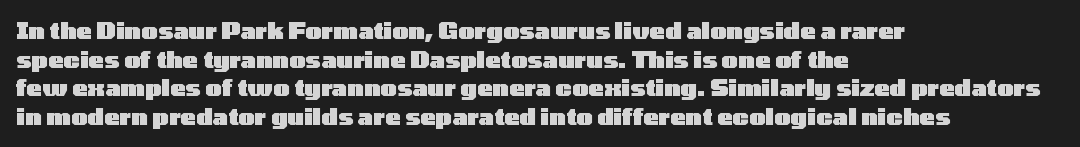
{"italic": "no", "bold": "yes", "underline": "no", "align": "left", "line_spacing": "normal", "line_spacing_ratio": 1.25, "letter_spacing": "normal", "letter_spacing_em": 0.0, "glyph_px": 23}
